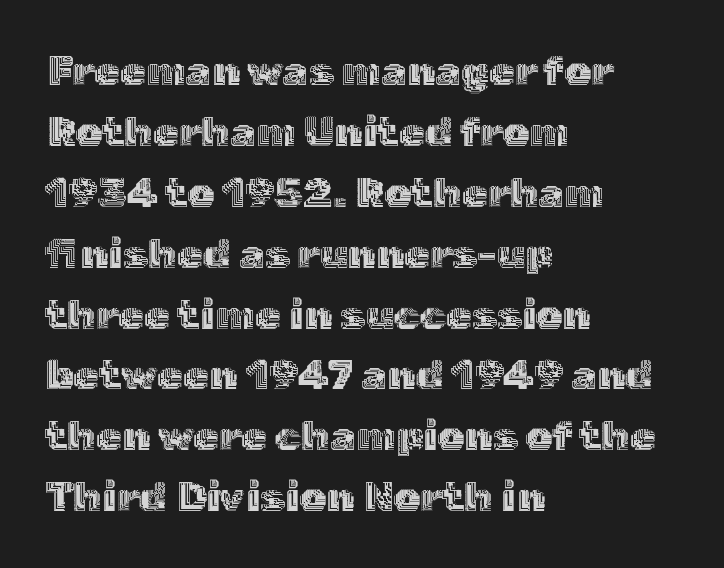
{"italic": "no", "width": "normal", "x_height": "medium", "monospaced": "no", "underline": "no", "align": "left", "line_spacing": "normal", "line_spacing_ratio": 1.45, "letter_spacing": "normal", "letter_spacing_em": 0.0, "glyph_px": 42}
